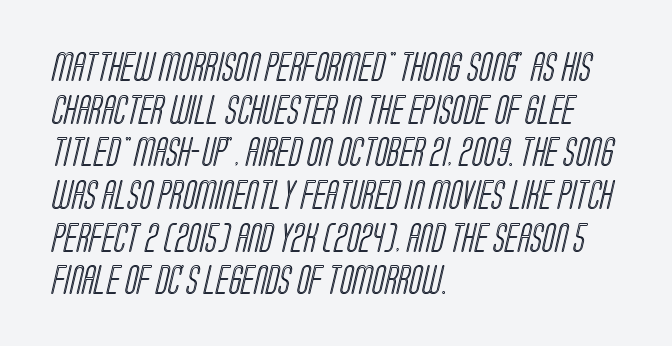
The image shows 29 px condensed type; set left-aligned, normal line spacing (1.47x), normal letter spacing, not underlined; a large x-height.
